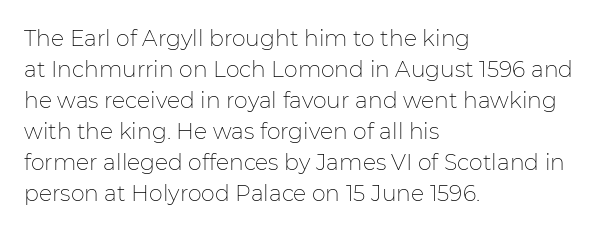
Q: Is the text bold? A: No.
Q: Is the text italic (slanted)? A: No, it is upright.
Q: Is the text underlined? A: No.
Q: How is the paragraph aligned? A: Left-aligned.
Q: Is the spacing between letters normal or unusually wide? A: Normal.
Q: Is the spacing between lines tight, normal or loose? A: Normal.
